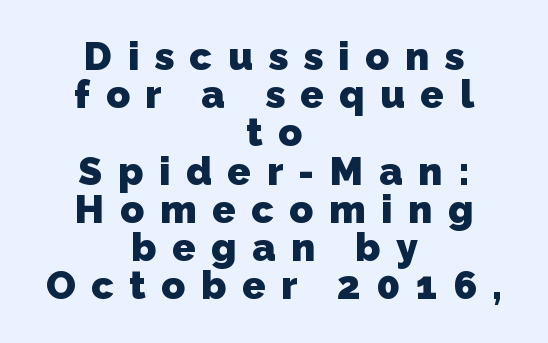
Q: Is the text bold? A: Yes.
Q: Is the typeface a serif or a sans-serif typeface? A: Sans-serif.
Q: Is the text underlined? A: No.
Q: How is the paragraph aligned? A: Centered.
Q: Is the spacing between letters normal or unusually wide? A: Unusually wide.
Q: Is the spacing between lines tight, normal or loose? A: Tight.
Q: Width (condensed, normal, or wide)? A: Normal.
Q: Stroke contrast? A: Low.
Q: x-height? A: Medium.
Q: Monospaced? A: No.
